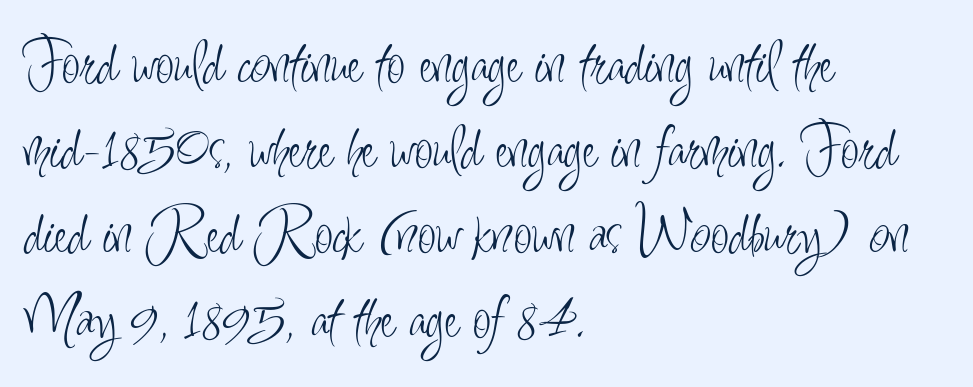
{"serif": "no", "bold": "no", "weight": "light", "width": "condensed", "stroke_contrast": "low", "x_height": "small", "monospaced": "no", "underline": "no", "align": "left", "line_spacing": "normal", "line_spacing_ratio": 1.29, "letter_spacing": "normal", "letter_spacing_em": 0.0, "glyph_px": 66}
